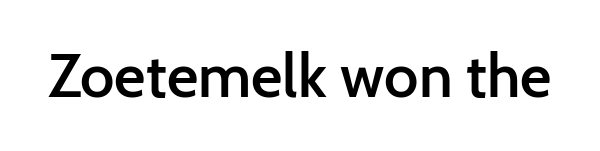
The image shows 61 px semibold sans-serif type, upright; set normal letter spacing, not underlined; low stroke contrast and a medium x-height.
